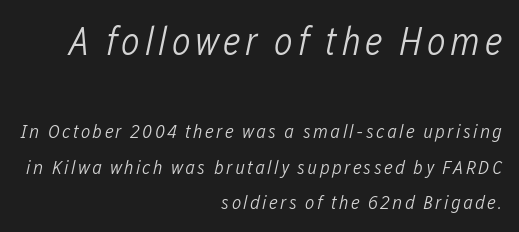
Q: Is the text bold? A: No.
Q: Is the text italic (slanted)? A: Yes, it leans right by about 12 degrees.
Q: Is the text underlined? A: No.
Q: How is the paragraph aligned? A: Right-aligned.
Q: Which block of text is set in a larger size, the first (top) or the second (bottom)? A: The first (top) one.
Q: Width (condensed, normal, or wide)? A: Condensed.
Q: Stroke contrast? A: Low.
Q: x-height? A: Medium.
Q: Monospaced? A: No.
